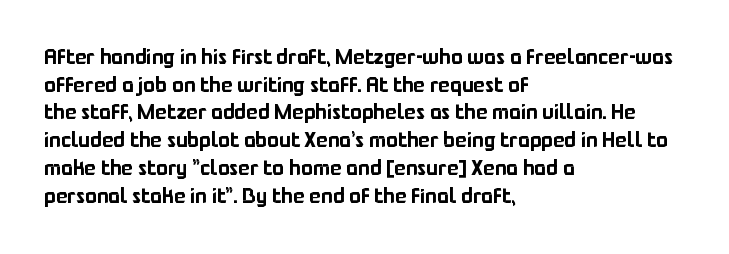
The image shows 22 px text type, upright; set left-aligned, normal line spacing (1.26x), normal letter spacing, not underlined.
